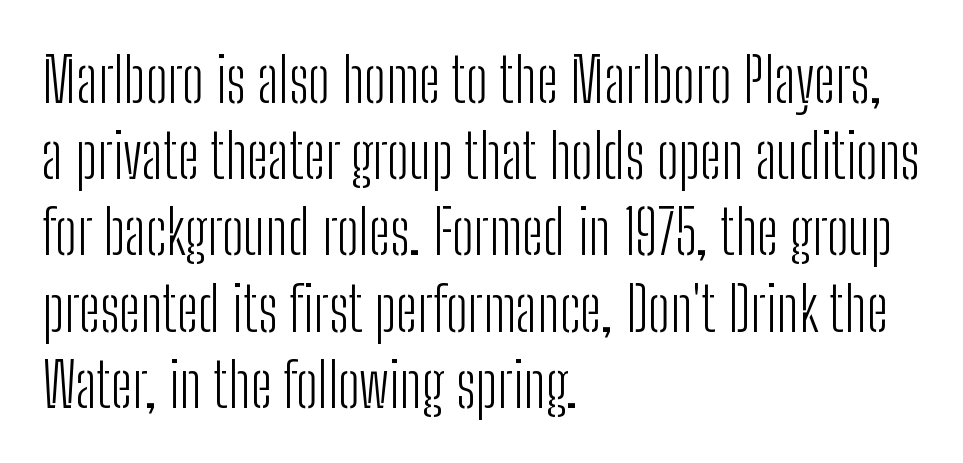
Unbolded letterforms with no extra heft. Examine the stroke ends and you'll find no serifs. Regarding leading, the lines here are spaced in the standard way. Check under the words: just untouched page. It's the straight-up-and-down kind of type. The letters advance in unequal steps, a hallmark of proportional type.
